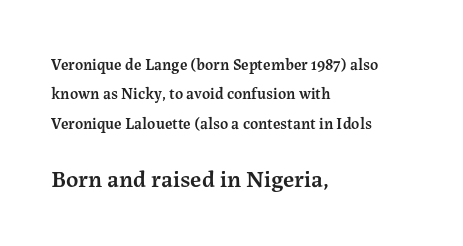
Q: Is the text bold? A: Semi-bold.
Q: Is the text italic (slanted)? A: No, it is upright.
Q: Is the text underlined? A: No.
Q: How is the paragraph aligned? A: Left-aligned.
Q: Is the spacing between letters normal or unusually wide? A: Normal.
Q: Which block of text is set in a larger size, the first (top) or the second (bottom)? A: The second (bottom) one.
